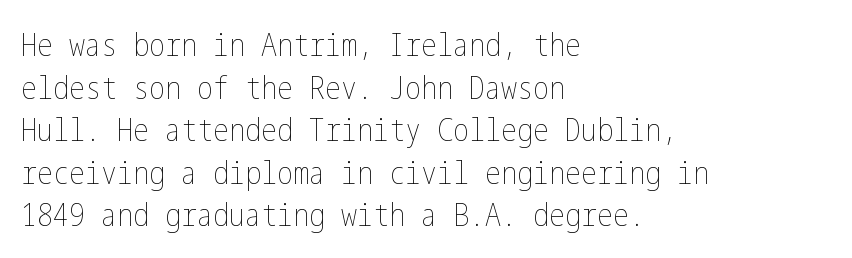
{"italic": "no", "bold": "no", "weight": "thin", "width": "condensed", "stroke_contrast": "low", "x_height": "medium", "underline": "no", "align": "left", "line_spacing": "normal", "line_spacing_ratio": 1.33, "letter_spacing": "normal", "letter_spacing_em": 0.0, "glyph_px": 32}
